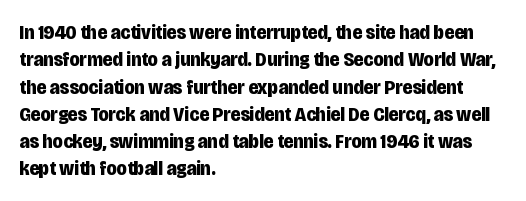
{"italic": "no", "bold": "yes", "underline": "no", "align": "left", "line_spacing": "normal", "line_spacing_ratio": 1.3, "letter_spacing": "normal", "letter_spacing_em": 0.0, "glyph_px": 21}
